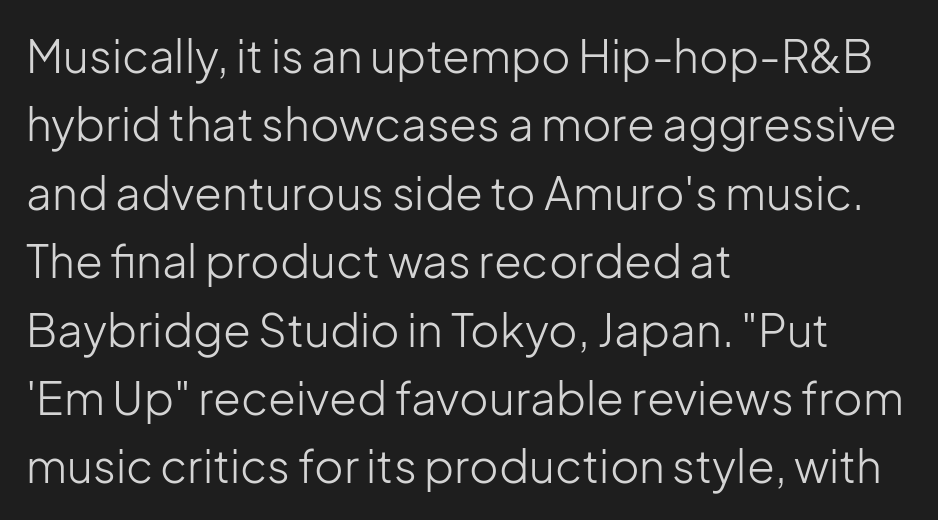
The area under the type is left untouched. A typesetter would call this leading conventional body-copy spacing. Where is the straight margin? On the left. What stands out about the letter spacing? Nothing — it is the standard amount. To sum up the face: it is a sans, with no serifs. Do the letters lean? They stand straight.
